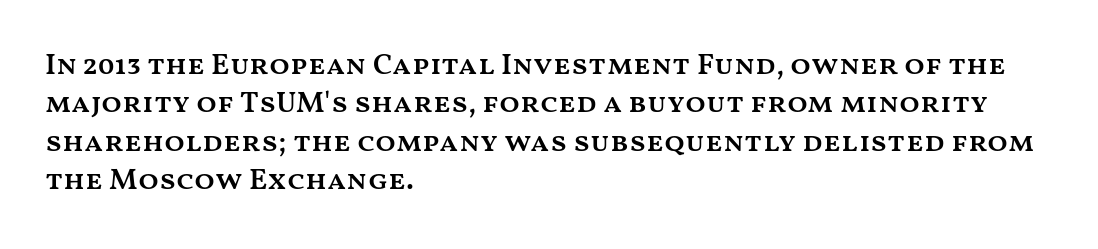
The image shows 30 px semibold, wide type, upright; set left-aligned, normal line spacing (1.28x), normal letter spacing, not underlined; medium stroke contrast and a medium x-height.
